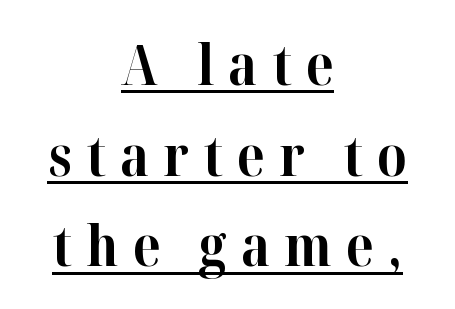
The image shows 56 px bold serif type, upright; set centered, normal line spacing (1.62x), unusually wide letter spacing (+0.25 em), underlined; high stroke contrast and a medium x-height.
